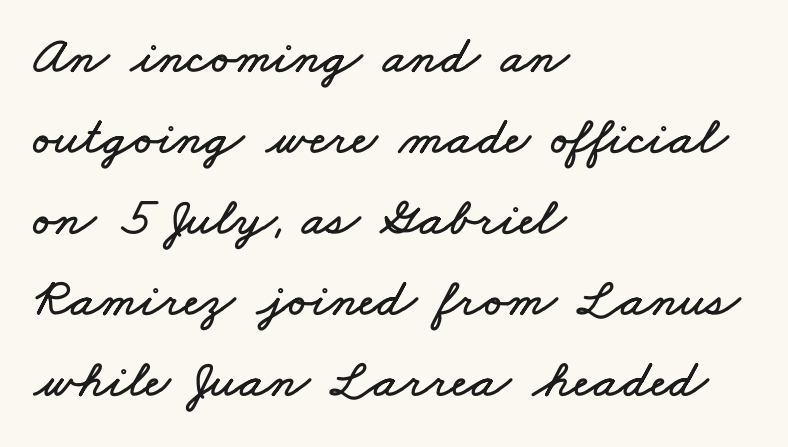
The image shows 54 px wide type; set left-aligned, normal line spacing (1.5x), normal letter spacing, not underlined; low stroke contrast and a small x-height.
